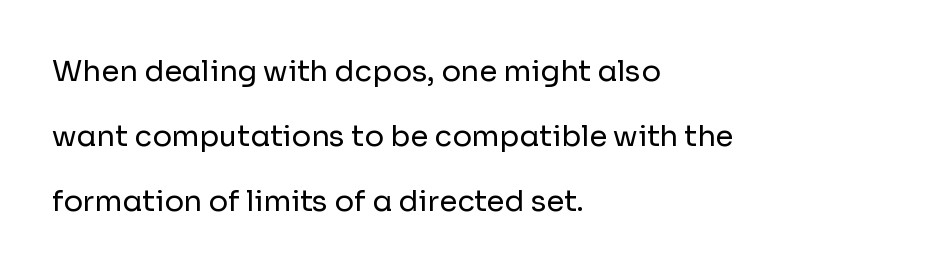
Q: Is the text bold? A: No.
Q: Is the text italic (slanted)? A: No, it is upright.
Q: Is the typeface a serif or a sans-serif typeface? A: Sans-serif.
Q: Is the text underlined? A: No.
Q: How is the paragraph aligned? A: Left-aligned.
Q: Is the spacing between letters normal or unusually wide? A: Normal.
Q: Is the spacing between lines tight, normal or loose? A: Loose.
Q: Width (condensed, normal, or wide)? A: Normal.
Q: Stroke contrast? A: Low.
Q: x-height? A: Medium.
Q: Monospaced? A: No.
